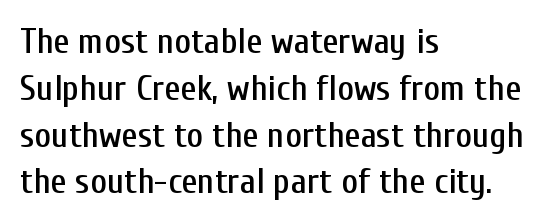
Which margin do the lines hug? The left one — the right edge is uneven. The line-height multiplier appears to be the usual default. Vertical strokes here are truly vertical. The letters sit at their default tracking, neither squeezed nor spread.
